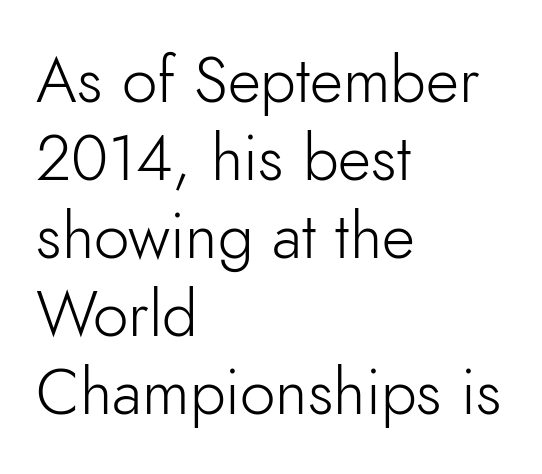
{"serif": "no", "italic": "no", "bold": "no", "weight": "light", "width": "normal", "stroke_contrast": "low", "x_height": "small", "monospaced": "no", "underline": "no", "align": "left", "line_spacing_ratio": 1.22, "letter_spacing": "normal", "letter_spacing_em": 0.0, "glyph_px": 64}
